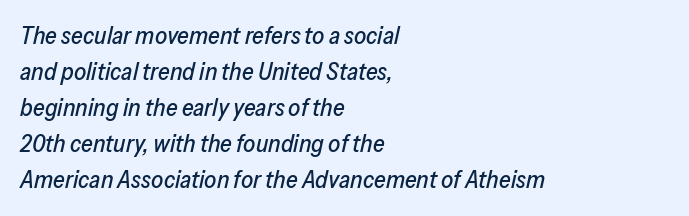
{"italic": "yes", "lean": "right", "slant_degrees": 13, "underline": "no", "align": "left", "line_spacing": "normal", "line_spacing_ratio": 1.5, "letter_spacing": "normal", "letter_spacing_em": 0.0, "glyph_px": 24}
